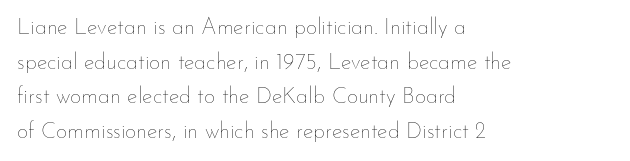
{"italic": "no", "bold": "no", "underline": "no", "align": "left", "line_spacing": "normal", "line_spacing_ratio": 1.57, "letter_spacing": "normal", "letter_spacing_em": 0.0, "glyph_px": 22}
